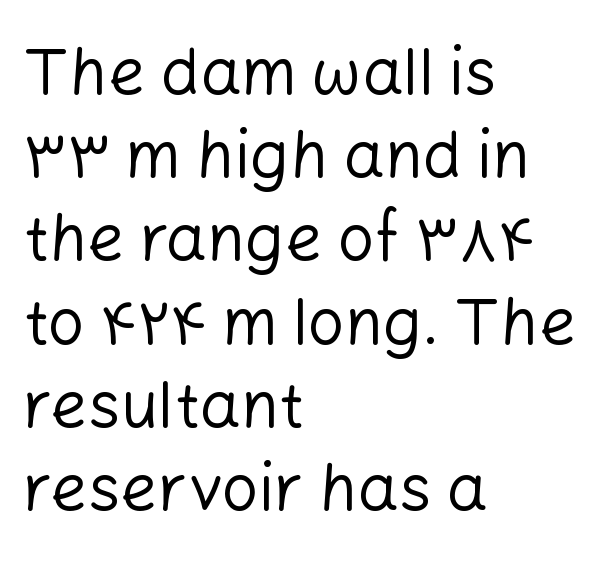
The image shows 65 px regular-weight sans-serif type, upright; set left-aligned, normal line spacing (1.28x), normal letter spacing, not underlined; low stroke contrast and a medium x-height.
